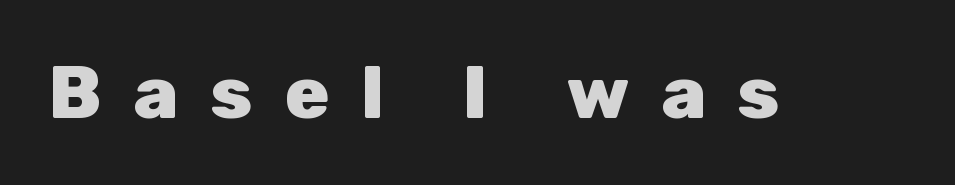
Q: Is the text bold? A: Yes.
Q: Is the text italic (slanted)? A: No, it is upright.
Q: Is the typeface a serif or a sans-serif typeface? A: Sans-serif.
Q: Is the text underlined? A: No.
Q: Is the spacing between letters normal or unusually wide? A: Unusually wide.
Q: Width (condensed, normal, or wide)? A: Normal.
Q: Stroke contrast? A: Low.
Q: x-height? A: Medium.
Q: Monospaced? A: No.
